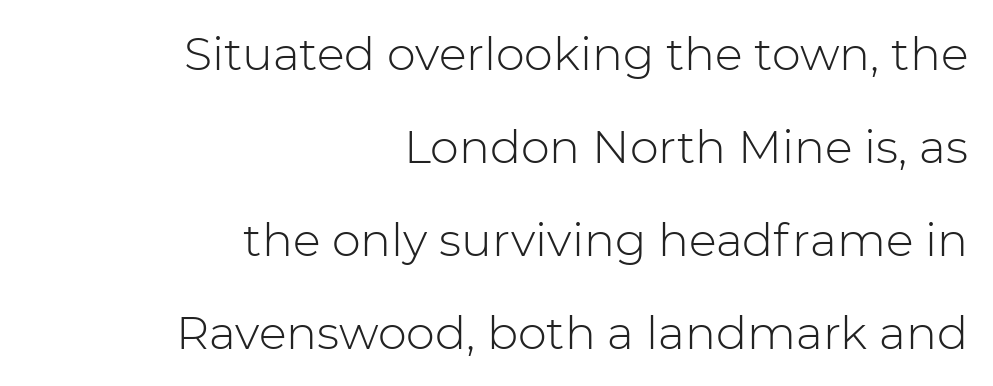
{"serif": "no", "italic": "no", "bold": "no", "weight": "light", "width": "normal", "stroke_contrast": "low", "x_height": "medium", "monospaced": "no", "underline": "no", "align": "right", "line_spacing": "loose", "line_spacing_ratio": 2.02, "letter_spacing": "normal", "letter_spacing_em": 0.0, "glyph_px": 46}
